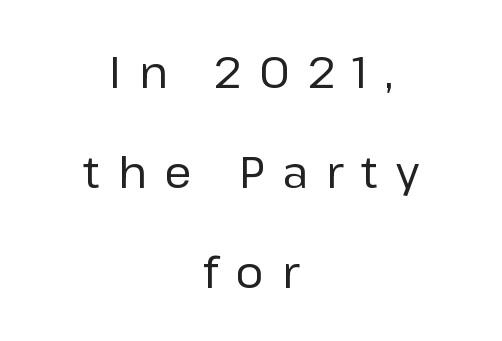
The image shows 44 px regular-weight sans-serif type, upright; set centered, loose line spacing (2.27x), unusually wide letter spacing (+0.41 em), not underlined; low stroke contrast and a medium x-height.
